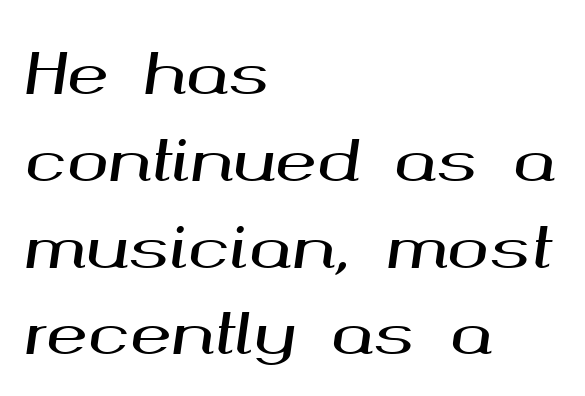
Q: Is the text italic (slanted)? A: Yes, it leans right by about 8 degrees.
Q: Is the text underlined? A: No.
Q: How is the paragraph aligned? A: Left-aligned.
Q: Is the spacing between letters normal or unusually wide? A: Normal.
Q: Is the spacing between lines tight, normal or loose? A: Normal.
Q: Width (condensed, normal, or wide)? A: Wide.
Q: Stroke contrast? A: Medium.
Q: x-height? A: Medium.
Q: Monospaced? A: No.
